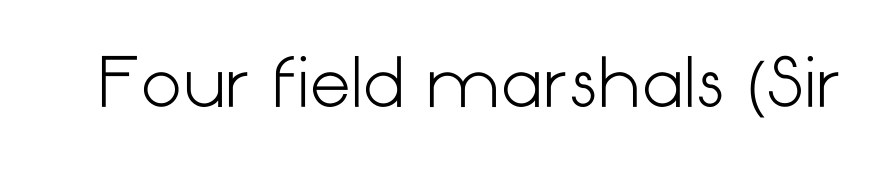
{"serif": "no", "italic": "no", "bold": "no", "weight": "light", "width": "normal", "stroke_contrast": "low", "x_height": "medium", "underline": "no", "letter_spacing": "normal", "letter_spacing_em": 0.0, "glyph_px": 66}
